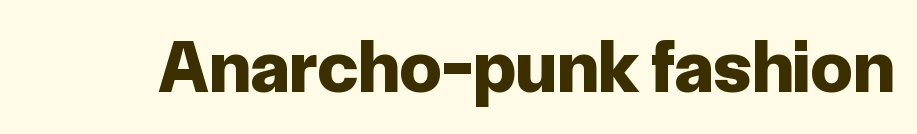
{"serif": "no", "italic": "no", "bold": "yes", "weight": "bold", "width": "normal", "stroke_contrast": "low", "x_height": "medium", "monospaced": "no", "underline": "no", "letter_spacing": "normal", "letter_spacing_em": 0.0, "glyph_px": 75}
